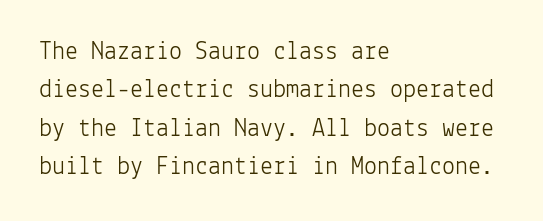
Leftover space on each line is placed entirely after the last word. The font sits on the lighter half of the weight spectrum, regular included. Here the glyphs are tracked normally, forming tight word shapes. Evenly set lines give the paragraph a standard silhouette. The area under the type is left untouched. The letters stand upright; this is a roman face.
